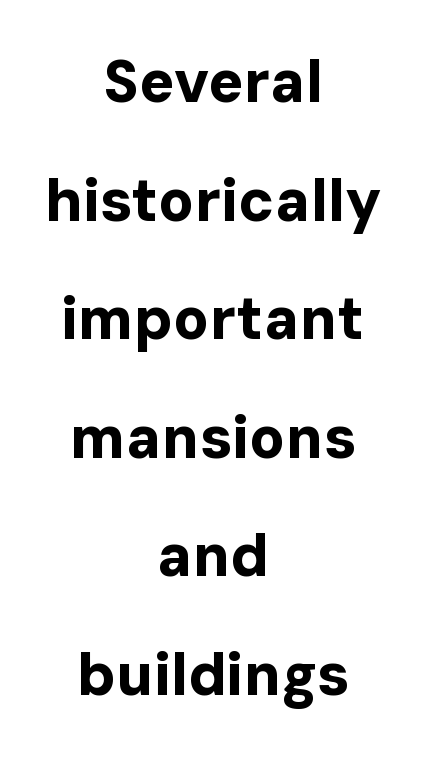
{"serif": "no", "italic": "no", "bold": "yes", "weight": "bold", "width": "normal", "stroke_contrast": "low", "x_height": "medium", "monospaced": "no", "underline": "no", "align": "center", "line_spacing": "loose", "line_spacing_ratio": 2.01, "letter_spacing": "normal", "letter_spacing_em": 0.0, "glyph_px": 59}
